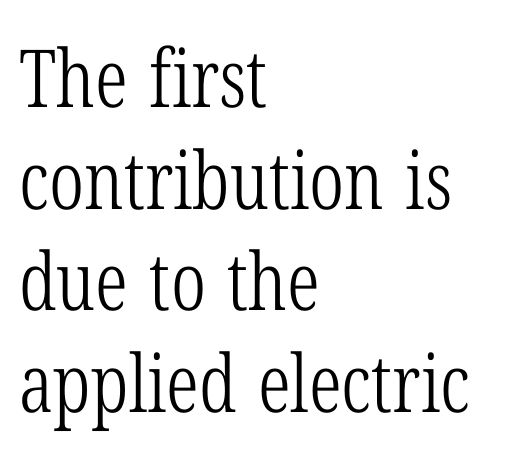
{"serif": "yes", "italic": "no", "bold": "no", "weight": "light", "width": "condensed", "stroke_contrast": "low", "x_height": "medium", "monospaced": "no", "underline": "no", "align": "left", "line_spacing": "normal", "line_spacing_ratio": 1.27, "letter_spacing": "normal", "letter_spacing_em": 0.0, "glyph_px": 80}
